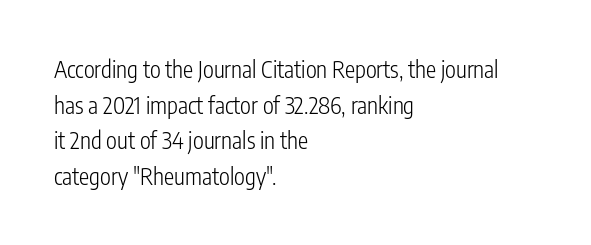
Baseline-to-baseline distance is the conventional proportion of letter height. The passage is arranged the way most books set body copy — flush left. The glyphs are unaccompanied by any horizontal stroke below them. The gaps between neighbouring characters are ordinary and unremarkable.
